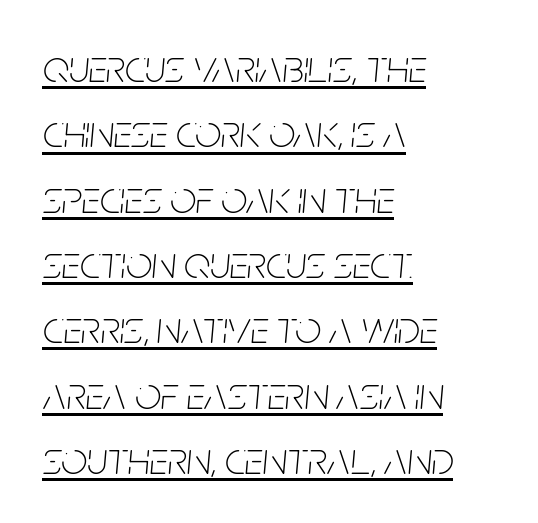
Decoration check: the copy is underlined. The lines sit at an ordinary, default distance from one another. The glyphs look as if they've been sheared to an angle. This sample uses plain, unmodified letter spacing. The lines in this sample share a left origin and differ only in where they stop.
